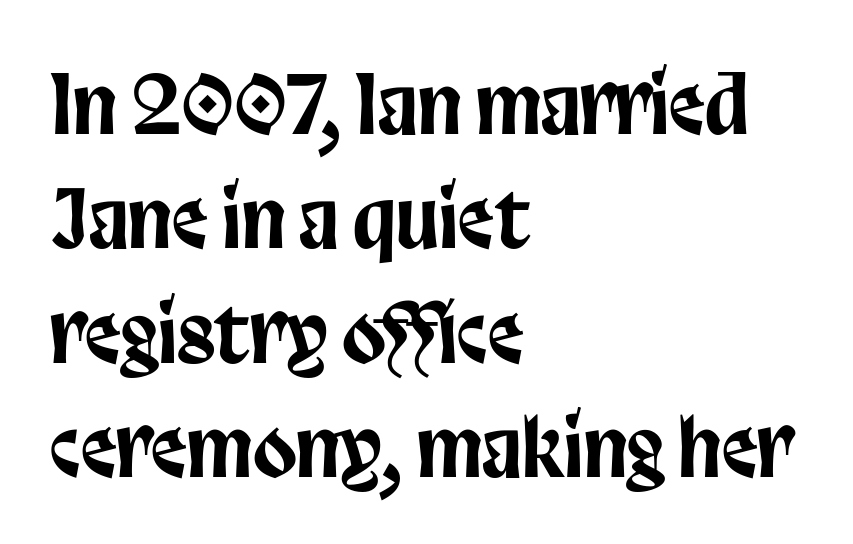
Note: no serifs on the glyphs. The face used here is rendered with its standard letterfit. The face used here is proportionally spaced, like ordinary book or web type. Rendered with straight, roman letterforms. Quick note: interline space is typical. Leftover space on each line is placed entirely after the last word.
